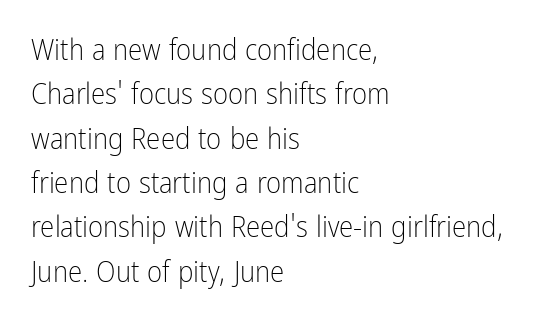
Q: Is the text bold? A: No.
Q: Is the text italic (slanted)? A: No, it is upright.
Q: Is the typeface a serif or a sans-serif typeface? A: Sans-serif.
Q: Is the text underlined? A: No.
Q: How is the paragraph aligned? A: Left-aligned.
Q: Is the spacing between letters normal or unusually wide? A: Normal.
Q: Is the spacing between lines tight, normal or loose? A: Normal.
Q: Width (condensed, normal, or wide)? A: Condensed.
Q: Stroke contrast? A: Low.
Q: x-height? A: Medium.
Q: Monospaced? A: No.
